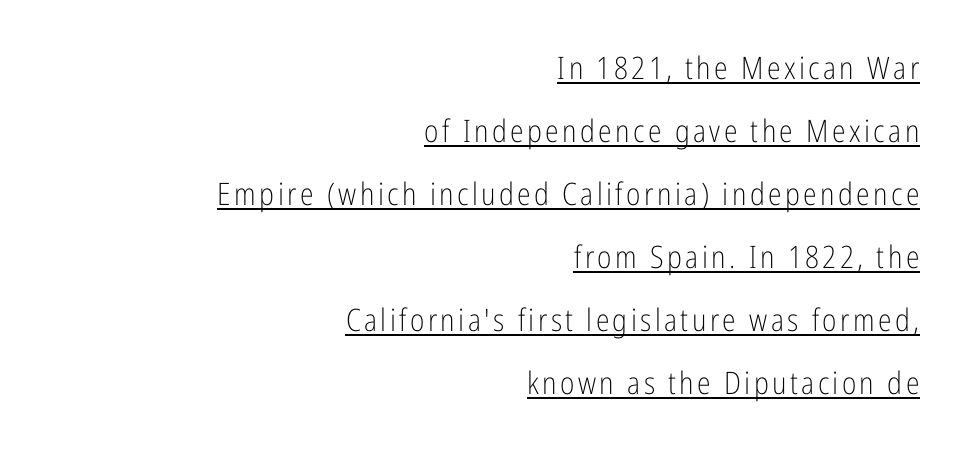
The image shows 31 px light, condensed sans-serif type, upright; set right-aligned, loose line spacing (2.03x), underlined; low stroke contrast and a medium x-height.
